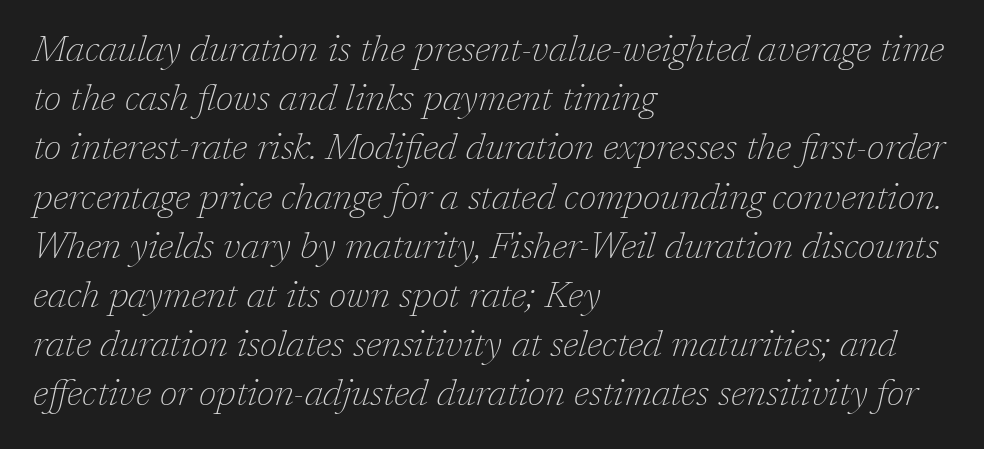
Q: Is the text bold? A: No.
Q: Is the text italic (slanted)? A: Yes, it leans right by about 17 degrees.
Q: Is the typeface a serif or a sans-serif typeface? A: Serif.
Q: Is the text underlined? A: No.
Q: How is the paragraph aligned? A: Left-aligned.
Q: Is the spacing between letters normal or unusually wide? A: Normal.
Q: Is the spacing between lines tight, normal or loose? A: Normal.
Q: Width (condensed, normal, or wide)? A: Normal.
Q: Stroke contrast? A: Low.
Q: x-height? A: Medium.
Q: Monospaced? A: No.
